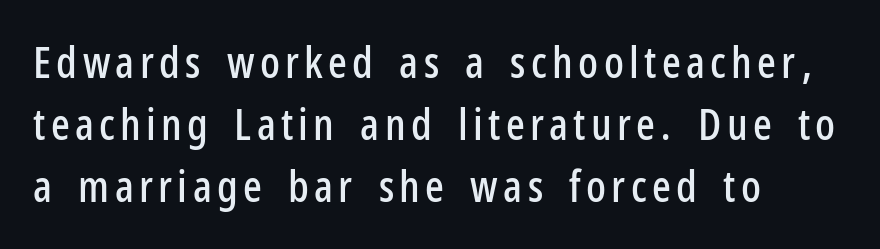
{"serif": "no", "italic": "no", "width": "condensed", "stroke_contrast": "low", "x_height": "medium", "monospaced": "no", "underline": "no", "align": "left", "line_spacing": "normal", "line_spacing_ratio": 1.41, "glyph_px": 44}
